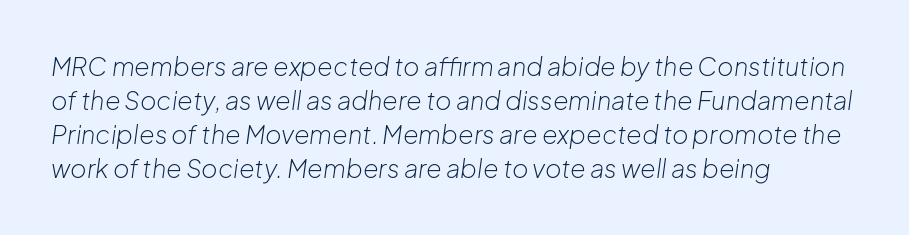
Q: Is the text bold? A: No.
Q: Is the text italic (slanted)? A: Yes, it leans right by about 8 degrees.
Q: Is the text underlined? A: No.
Q: How is the paragraph aligned? A: Left-aligned.
Q: Is the spacing between letters normal or unusually wide? A: Normal.
Q: Is the spacing between lines tight, normal or loose? A: Normal.
